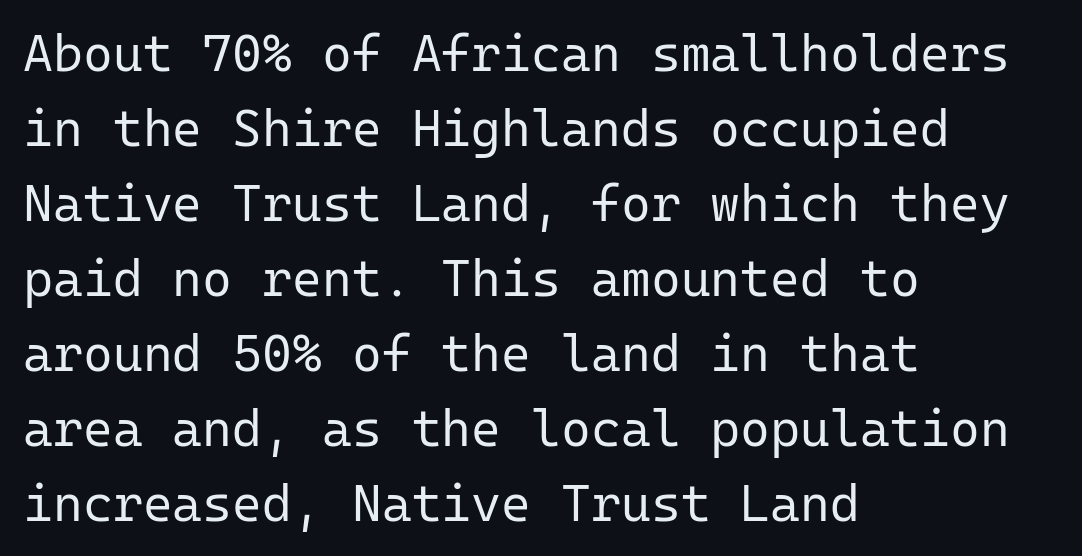
Q: Is the text bold? A: No.
Q: Is the text italic (slanted)? A: No, it is upright.
Q: Is the typeface a serif or a sans-serif typeface? A: Sans-serif.
Q: Is the text underlined? A: No.
Q: How is the paragraph aligned? A: Left-aligned.
Q: Is the spacing between letters normal or unusually wide? A: Normal.
Q: Is the spacing between lines tight, normal or loose? A: Normal.
Q: Width (condensed, normal, or wide)? A: Normal.
Q: Stroke contrast? A: Low.
Q: x-height? A: Medium.
Q: Monospaced? A: Yes.
